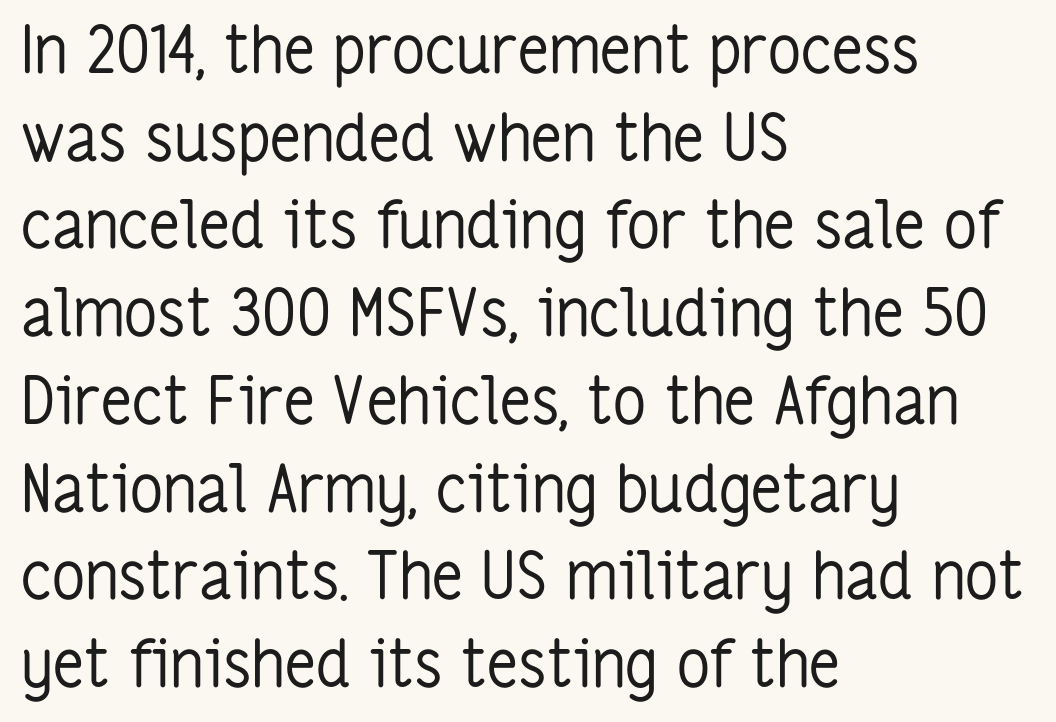
Q: Is the text bold? A: No.
Q: Is the text italic (slanted)? A: No, it is upright.
Q: Is the typeface a serif or a sans-serif typeface? A: Sans-serif.
Q: Is the text underlined? A: No.
Q: How is the paragraph aligned? A: Left-aligned.
Q: Is the spacing between letters normal or unusually wide? A: Normal.
Q: Is the spacing between lines tight, normal or loose? A: Normal.
Q: Width (condensed, normal, or wide)? A: Condensed.
Q: Stroke contrast? A: Low.
Q: x-height? A: Medium.
Q: Monospaced? A: No.
